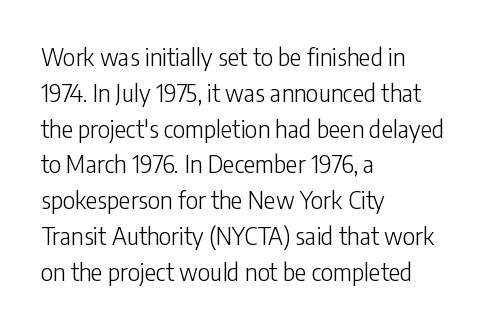
Q: Is the text bold? A: No.
Q: Is the text italic (slanted)? A: No, it is upright.
Q: Is the text underlined? A: No.
Q: How is the paragraph aligned? A: Left-aligned.
Q: Is the spacing between letters normal or unusually wide? A: Normal.
Q: Is the spacing between lines tight, normal or loose? A: Normal.
